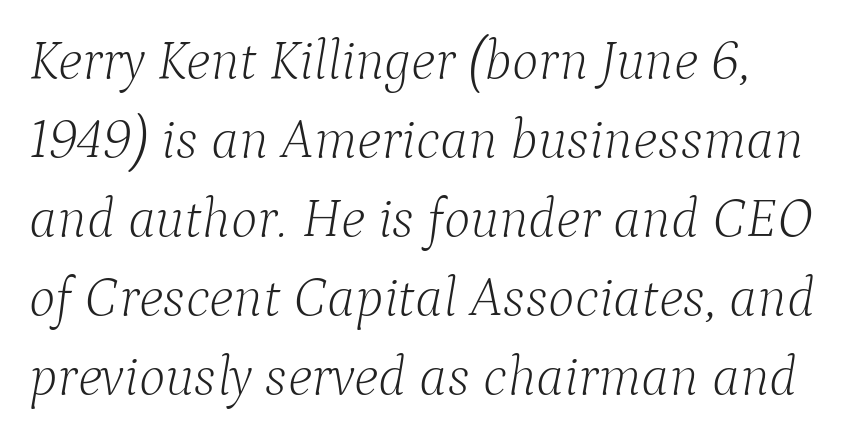
Varying glyph widths throughout — classic text-font behaviour. The letters look calm and open, with moderate or lighter stems. The zone under the glyphs is completely vacant. Quick note: interline space is typical. The passage shown has conventional tracking throughout. Slant detected: the letters are inclined.
